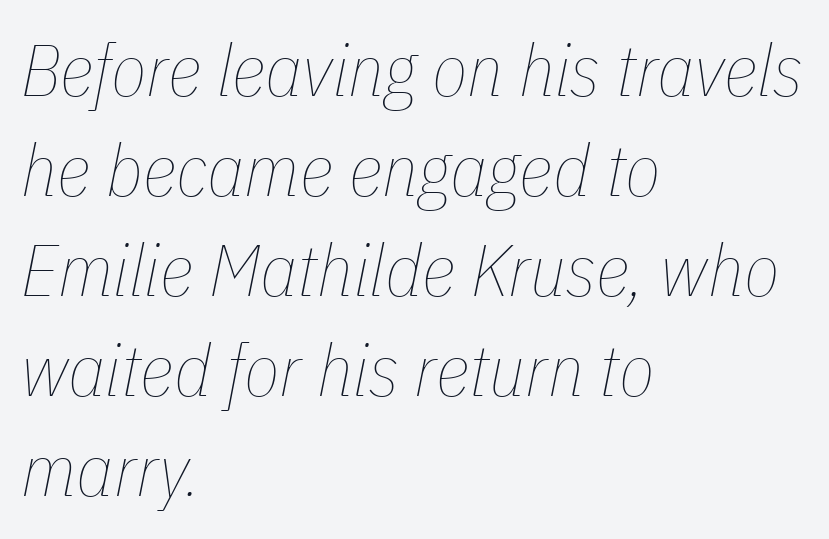
The image shows 73 px thin, condensed type, italic (leaning right); set left-aligned, normal line spacing (1.37x), normal letter spacing, not underlined; low stroke contrast and a medium x-height.
